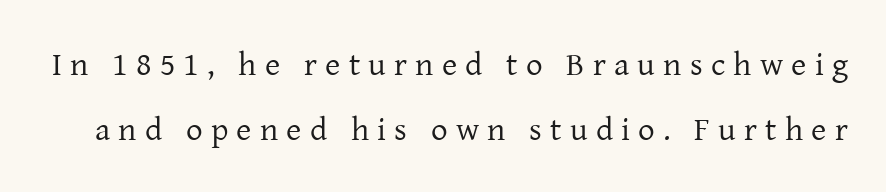
{"serif": "yes", "italic": "no", "bold": "no", "weight": "regular", "width": "normal", "stroke_contrast": "low", "x_height": "medium", "monospaced": "no", "underline": "no", "line_spacing": "loose", "line_spacing_ratio": 1.98, "letter_spacing": "wide", "letter_spacing_em": 0.25, "glyph_px": 33}
